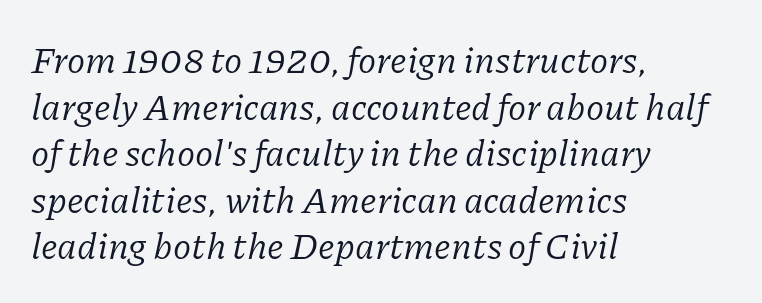
{"serif": "yes", "italic": "yes", "lean": "right", "slant_degrees": 11, "bold": "no", "weight": "regular", "width": "normal", "stroke_contrast": "low", "x_height": "medium", "monospaced": "no", "underline": "no", "align": "left", "line_spacing": "normal", "line_spacing_ratio": 1.26, "letter_spacing": "normal", "letter_spacing_em": 0.0, "glyph_px": 37}
